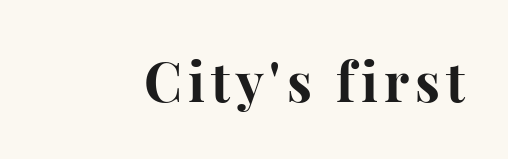
The passage shown is typed in a proportional face where columns would drift. Every letter is thick-stroked: bold, no question. Stroke terminals: seriffed. The specimen reads as upright at a glance.
